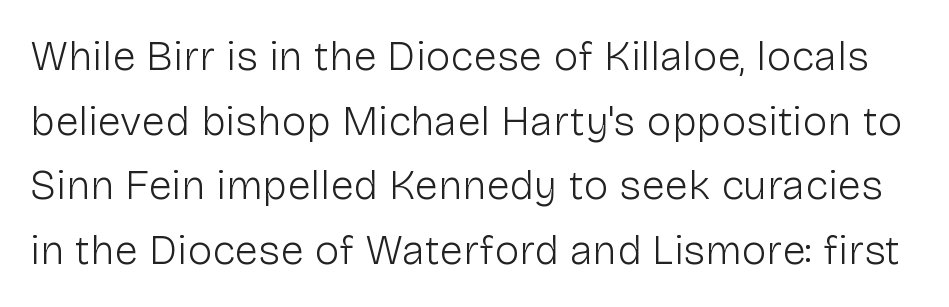
The image shows 42 px light sans-serif type, upright; set normal line spacing (1.54x), normal letter spacing, not underlined; low stroke contrast and a medium x-height.
